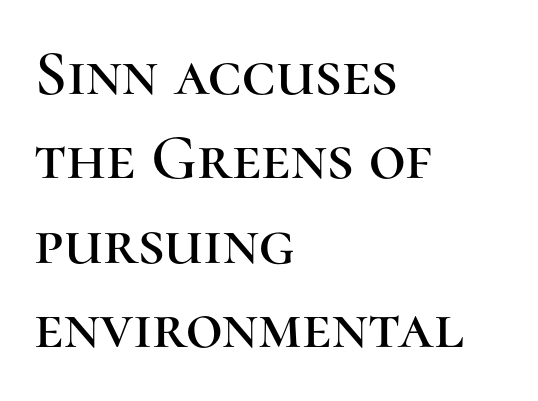
Character widths vary here, with narrow letters taking less room than wide ones. The block of text has a typical density, with ordinary space between rows. Only glyphs here, with clear space below each row. Notice how the stems are strictly vertical — no italics here. This rendering uses left alignment, leaving the right contour irregular. The rendering keeps characters at their native spacing.
